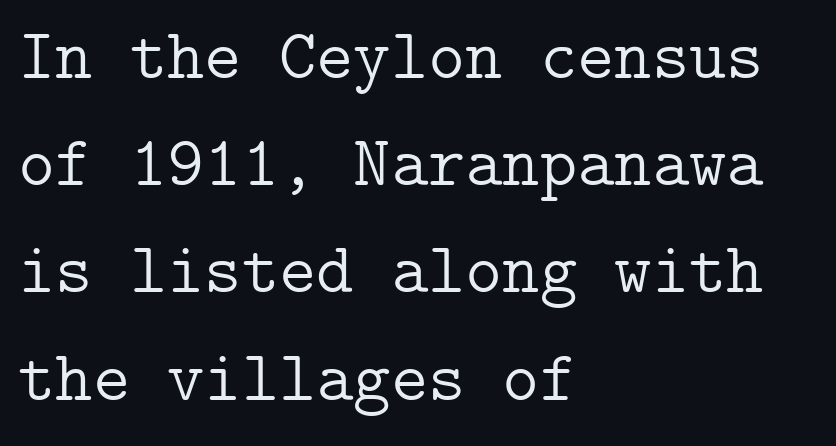
Q: Is the text bold? A: No.
Q: Is the text italic (slanted)? A: No, it is upright.
Q: Is the typeface a serif or a sans-serif typeface? A: Serif.
Q: Is the text underlined? A: No.
Q: How is the paragraph aligned? A: Left-aligned.
Q: Is the spacing between letters normal or unusually wide? A: Normal.
Q: Is the spacing between lines tight, normal or loose? A: Normal.
Q: Width (condensed, normal, or wide)? A: Normal.
Q: Stroke contrast? A: Low.
Q: x-height? A: Medium.
